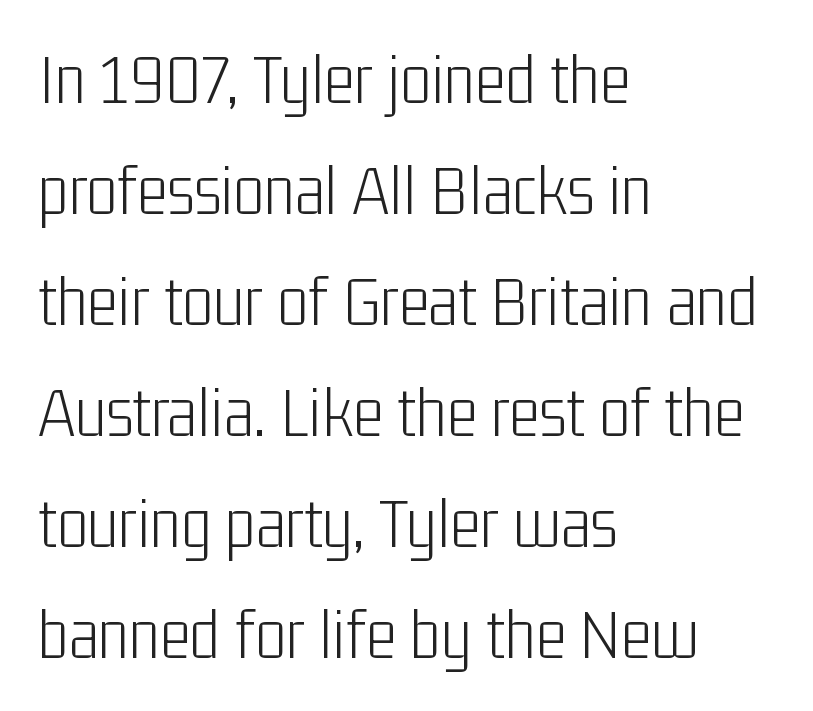
The image shows 73 px light, condensed sans-serif type, upright; set left-aligned, normal line spacing (1.52x), normal letter spacing, not underlined; low stroke contrast and a medium x-height.
